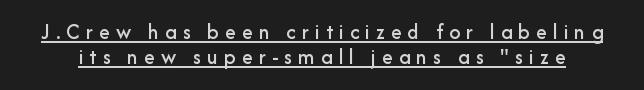
The image shows 22 px text type, upright; set tight line spacing (1.15x), unusually wide letter spacing (+0.28 em), underlined.
